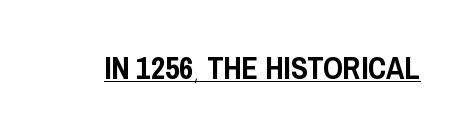
{"serif": "no", "italic": "no", "width": "condensed", "stroke_contrast": "low", "x_height": "large", "monospaced": "no", "underline": "yes", "letter_spacing": "normal", "letter_spacing_em": 0.0, "glyph_px": 31}
